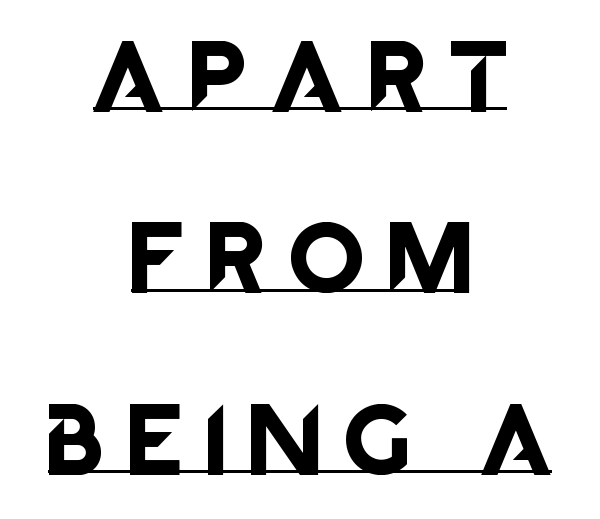
Q: Is the text italic (slanted)? A: No, it is upright.
Q: Is the typeface a serif or a sans-serif typeface? A: Sans-serif.
Q: Is the text underlined? A: Yes.
Q: How is the paragraph aligned? A: Centered.
Q: Is the spacing between letters normal or unusually wide? A: Unusually wide.
Q: Is the spacing between lines tight, normal or loose? A: Loose.
Q: Width (condensed, normal, or wide)? A: Normal.
Q: Stroke contrast? A: Low.
Q: x-height? A: Large.
Q: Monospaced? A: No.
